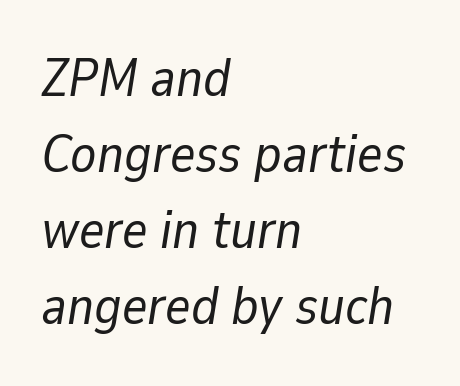
{"italic": "yes", "lean": "right", "slant_degrees": 9, "bold": "no", "weight": "regular", "width": "normal", "stroke_contrast": "low", "x_height": "medium", "monospaced": "no", "underline": "no", "align": "left", "line_spacing": "normal", "line_spacing_ratio": 1.41, "letter_spacing": "normal", "letter_spacing_em": 0.0, "glyph_px": 54}
